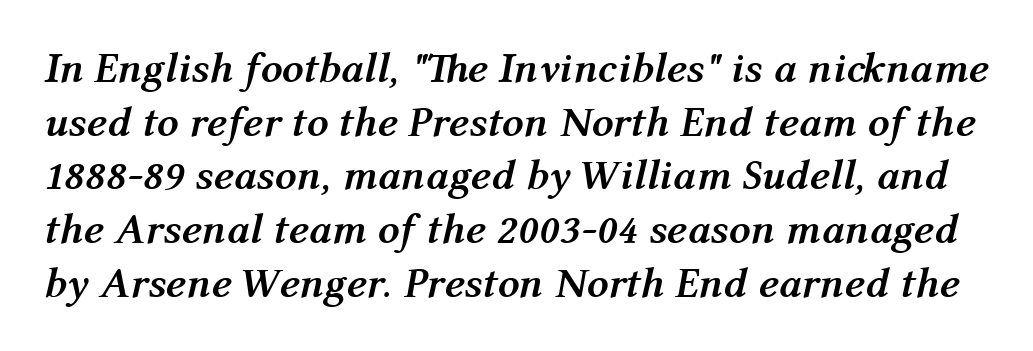
{"italic": "yes", "lean": "right", "slant_degrees": 12, "bold": "yes", "weight": "semibold", "width": "normal", "stroke_contrast": "medium", "x_height": "medium", "monospaced": "no", "underline": "no", "line_spacing": "normal", "line_spacing_ratio": 1.25, "letter_spacing": "normal", "letter_spacing_em": 0.0, "glyph_px": 43}
